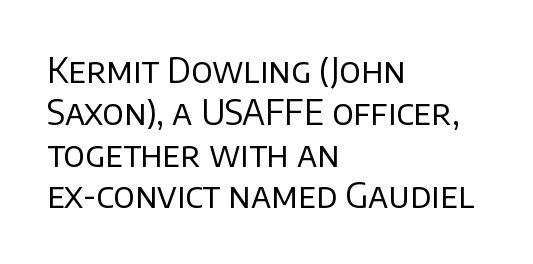
The image shows 34 px regular-weight sans-serif type, upright; set left-aligned, line spacing 1.23x, normal letter spacing, not underlined; low stroke contrast and a large x-height.
